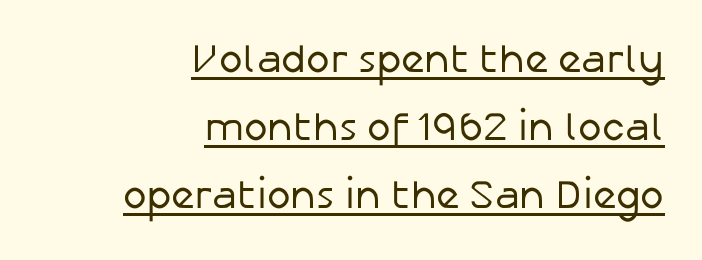
Think standard paragraph weight, or any step lighter than that. Regarding leading, the lines here are spaced in the standard way. Posture: vertical. These lines are rendered in a variable-pitch font.
